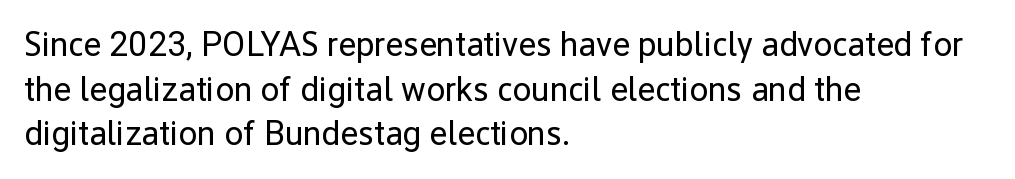
The image shows 34 px regular-weight sans-serif type, upright; set left-aligned, normal line spacing (1.31x), normal letter spacing, not underlined; low stroke contrast and a medium x-height.
